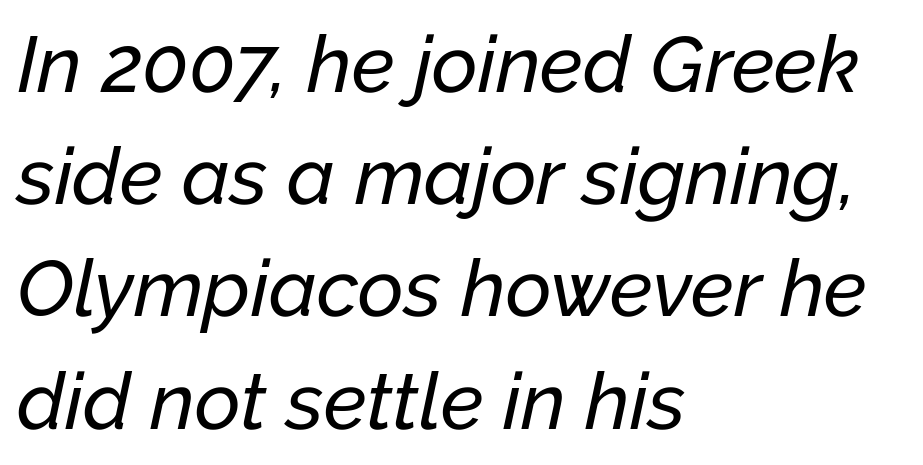
The image shows 79 px text type, italic (leaning right); set left-aligned, normal line spacing (1.42x), normal letter spacing, not underlined; low stroke contrast and a medium x-height.
